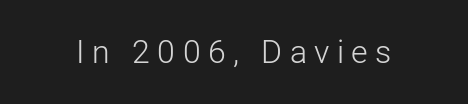
Q: Is the text bold? A: No.
Q: Is the text italic (slanted)? A: No, it is upright.
Q: Is the typeface a serif or a sans-serif typeface? A: Sans-serif.
Q: Is the text underlined? A: No.
Q: Is the spacing between letters normal or unusually wide? A: Unusually wide.
Q: Width (condensed, normal, or wide)? A: Normal.
Q: Stroke contrast? A: Low.
Q: x-height? A: Medium.
Q: Monospaced? A: No.
